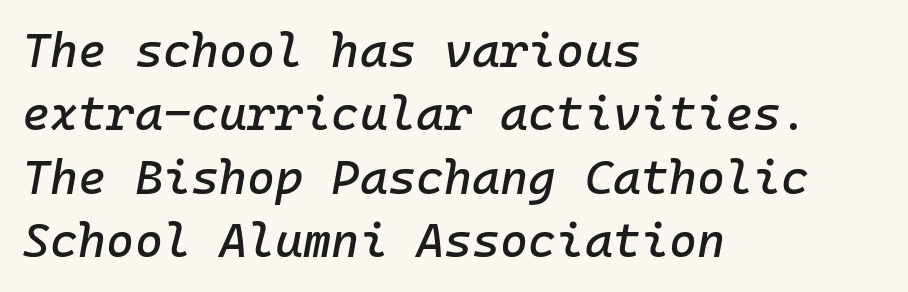
Q: Is the text italic (slanted)? A: Yes, it leans right by about 10 degrees.
Q: Is the text underlined? A: No.
Q: How is the paragraph aligned? A: Left-aligned.
Q: Is the spacing between letters normal or unusually wide? A: Normal.
Q: Is the spacing between lines tight, normal or loose? A: Normal.
Q: Width (condensed, normal, or wide)? A: Normal.
Q: Stroke contrast? A: Low.
Q: x-height? A: Medium.
Q: Monospaced? A: Yes.
